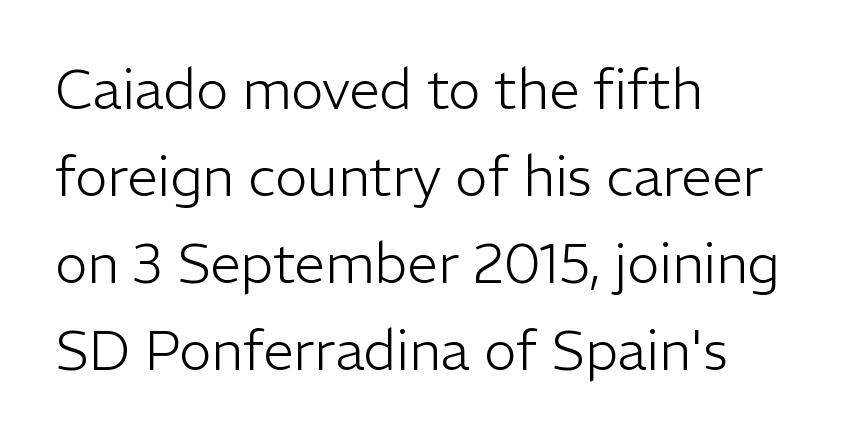
Q: Is the text bold? A: No.
Q: Is the text italic (slanted)? A: No, it is upright.
Q: Is the typeface a serif or a sans-serif typeface? A: Sans-serif.
Q: Is the text underlined? A: No.
Q: How is the paragraph aligned? A: Left-aligned.
Q: Is the spacing between letters normal or unusually wide? A: Normal.
Q: Is the spacing between lines tight, normal or loose? A: Normal.
Q: Width (condensed, normal, or wide)? A: Normal.
Q: Stroke contrast? A: Low.
Q: x-height? A: Medium.
Q: Monospaced? A: No.
